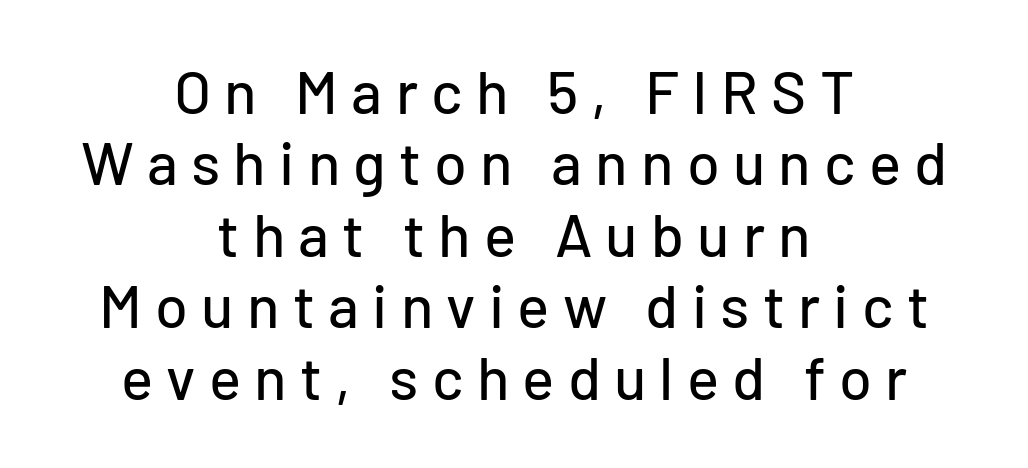
The image shows 60 px sans-serif type, upright; set centered, line spacing 1.19x, unusually wide letter spacing (+0.22 em), not underlined; low stroke contrast and a medium x-height.
